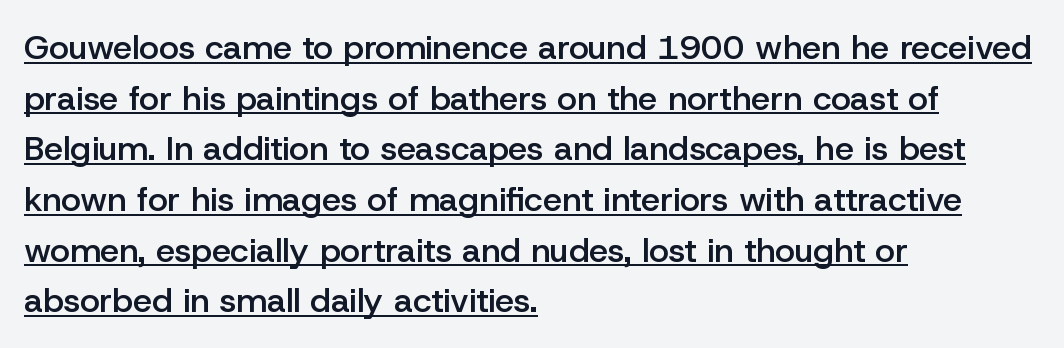
{"serif": "no", "italic": "no", "bold": "semi", "weight": "semibold", "width": "normal", "stroke_contrast": "low", "x_height": "medium", "monospaced": "no", "underline": "yes", "align": "left", "line_spacing": "normal", "line_spacing_ratio": 1.49, "letter_spacing": "normal", "letter_spacing_em": 0.0, "glyph_px": 34}
